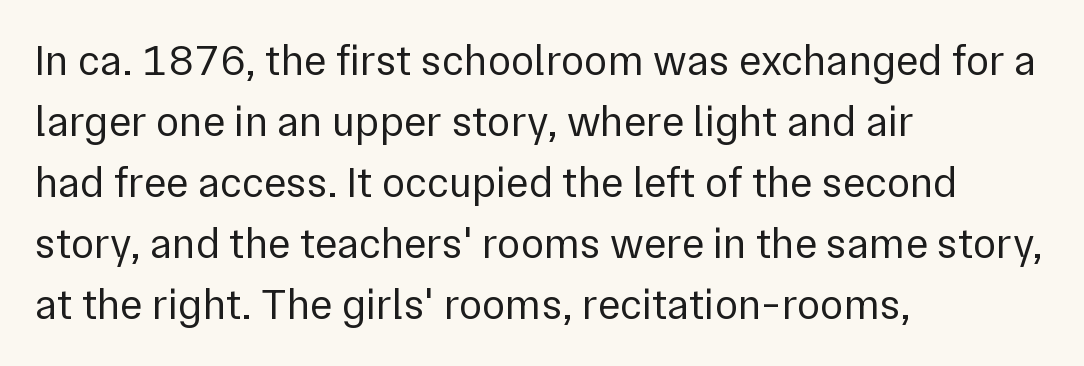
The image shows 43 px regular-weight sans-serif type, upright; set left-aligned, normal line spacing (1.42x), normal letter spacing, not underlined; low stroke contrast and a medium x-height.
